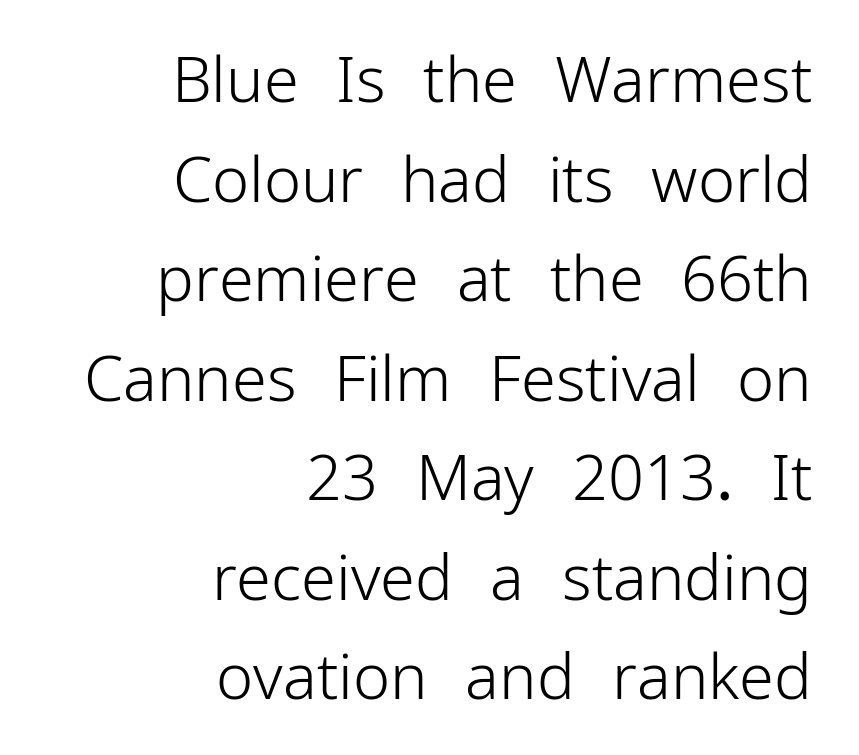
Q: Is the text bold? A: No.
Q: Is the text italic (slanted)? A: No, it is upright.
Q: Is the typeface a serif or a sans-serif typeface? A: Sans-serif.
Q: Is the text underlined? A: No.
Q: How is the paragraph aligned? A: Right-aligned.
Q: Is the spacing between letters normal or unusually wide? A: Normal.
Q: Is the spacing between lines tight, normal or loose? A: Normal.
Q: Width (condensed, normal, or wide)? A: Normal.
Q: Stroke contrast? A: Low.
Q: x-height? A: Medium.
Q: Monospaced? A: No.
